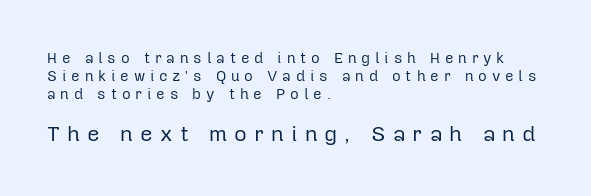
{"italic": "no", "bold": "no", "underline": "no", "align": "left", "line_spacing_ratio": 1.19, "letter_spacing": "wide", "letter_spacing_em": 0.32, "larger_block": "second", "size_ratio": 1.47, "glyph_px": 22}
